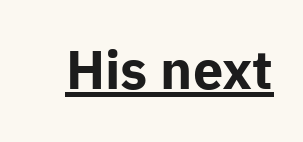
The image shows 54 px bold sans-serif type, upright; set normal letter spacing, underlined; low stroke contrast and a medium x-height.
